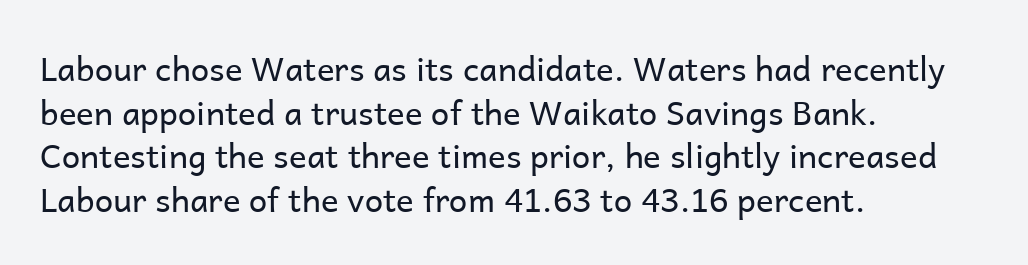
Q: Is the text bold? A: No.
Q: Is the text italic (slanted)? A: No, it is upright.
Q: Is the typeface a serif or a sans-serif typeface? A: Sans-serif.
Q: Is the text underlined? A: No.
Q: How is the paragraph aligned? A: Left-aligned.
Q: Is the spacing between letters normal or unusually wide? A: Normal.
Q: Is the spacing between lines tight, normal or loose? A: Normal.
Q: Width (condensed, normal, or wide)? A: Normal.
Q: Stroke contrast? A: Low.
Q: x-height? A: Medium.
Q: Monospaced? A: No.
